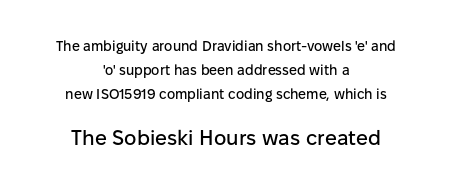
Summary of vertical rhythm: regular, with standard interline spacing. A roman cut, with each character standing at attention. Short note: letters normally spaced. A centered setting, common on invitations and titles, is used for this passage. Compare the two chunks: the lower has the greater cap height.
